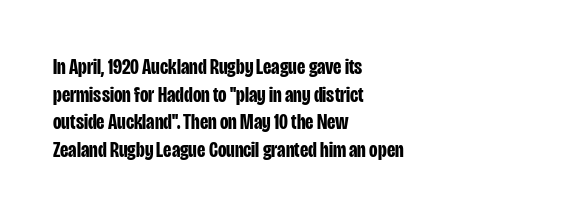
These words are printed bold, with thick strokes throughout. The string is rendered with underlining switched off. What's the leading like? Ordinary, nothing unusual. Tracking value appears to be zero — textbook default spacing. This rendering uses left alignment, leaving the right contour irregular. Every stem runs plumb, perpendicular to the baseline.
